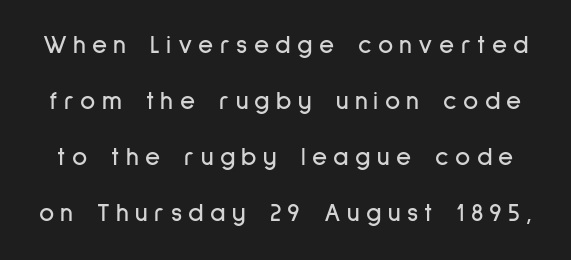
Q: Is the text italic (slanted)? A: No, it is upright.
Q: Is the text underlined? A: No.
Q: Is the spacing between letters normal or unusually wide? A: Unusually wide.
Q: Is the spacing between lines tight, normal or loose? A: Loose.
